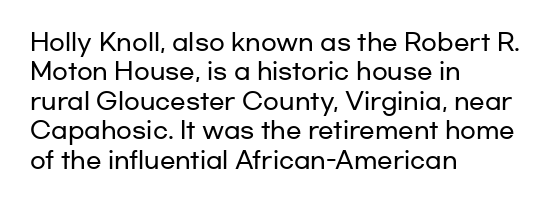
{"italic": "no", "underline": "no", "align": "left", "line_spacing": "normal", "line_spacing_ratio": 1.28, "letter_spacing": "normal", "letter_spacing_em": 0.0, "glyph_px": 23}
